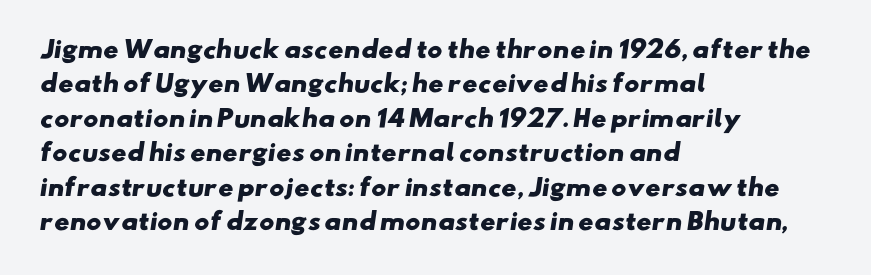
The area under the type is left untouched. Line starts are locked; line ends wander. Regarding leading, the lines here are spaced in the standard way. Heavy, bold letterforms.
